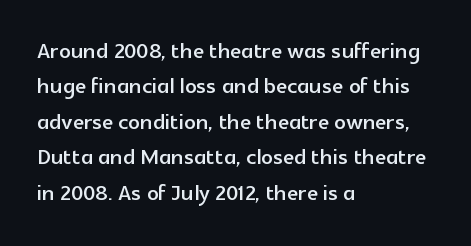
Q: Is the text italic (slanted)? A: No, it is upright.
Q: Is the typeface a serif or a sans-serif typeface? A: Sans-serif.
Q: Is the text underlined? A: No.
Q: How is the paragraph aligned? A: Left-aligned.
Q: Is the spacing between letters normal or unusually wide? A: Normal.
Q: Width (condensed, normal, or wide)? A: Normal.
Q: x-height? A: Medium.
Q: Monospaced? A: No.
